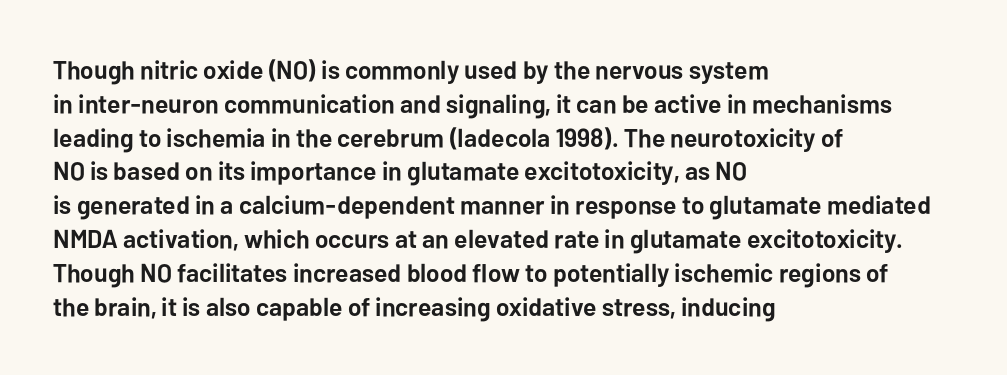
Notice how the stems are strictly vertical — no italics here. The passage shown is emphatically bold. Students, observe: this is what conventionally led text looks like. You could call the tracking neutral — neither tight nor loose. The ragged edge is on the right, which tells us the setting is flush left. Descenders are the only things crossing below the line.
